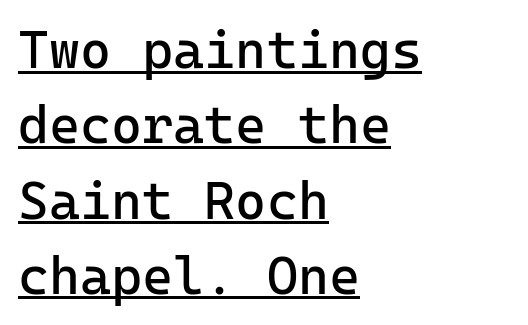
{"serif": "no", "italic": "no", "bold": "no", "weight": "regular", "width": "normal", "stroke_contrast": "low", "x_height": "medium", "monospaced": "yes", "underline": "yes", "align": "left", "line_spacing": "normal", "line_spacing_ratio": 1.42, "letter_spacing": "normal", "letter_spacing_em": 0.0, "glyph_px": 53}
